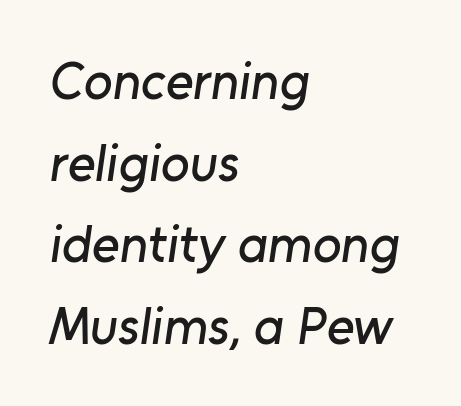
{"serif": "no", "width": "normal", "stroke_contrast": "low", "x_height": "medium", "monospaced": "no", "underline": "no", "align": "left", "line_spacing": "normal", "line_spacing_ratio": 1.54, "letter_spacing": "normal", "letter_spacing_em": 0.0, "glyph_px": 53}
